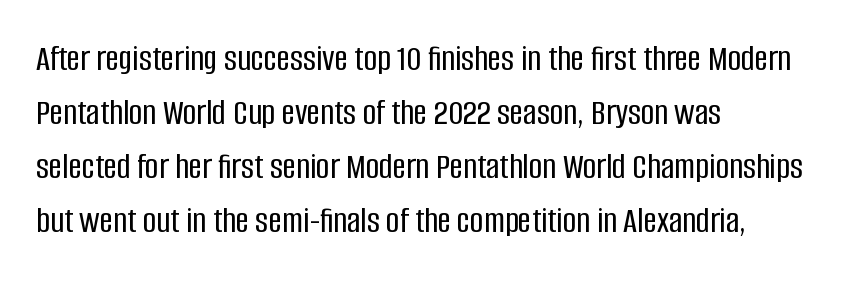
{"serif": "no", "italic": "no", "width": "condensed", "stroke_contrast": "low", "x_height": "large", "monospaced": "no", "underline": "no", "align": "left", "line_spacing": "normal", "line_spacing_ratio": 1.46, "letter_spacing": "normal", "letter_spacing_em": 0.0, "glyph_px": 37}
